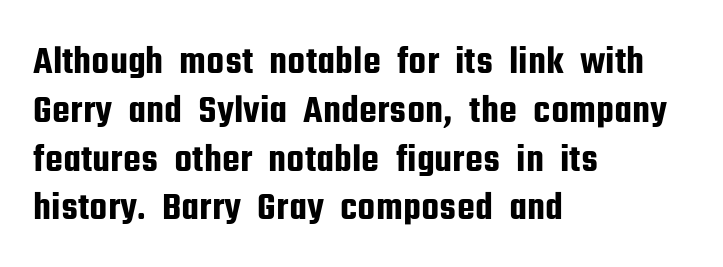
The image shows 40 px condensed sans-serif type, upright; set left-aligned, line spacing 1.22x, normal letter spacing, not underlined; low stroke contrast and a medium x-height.
